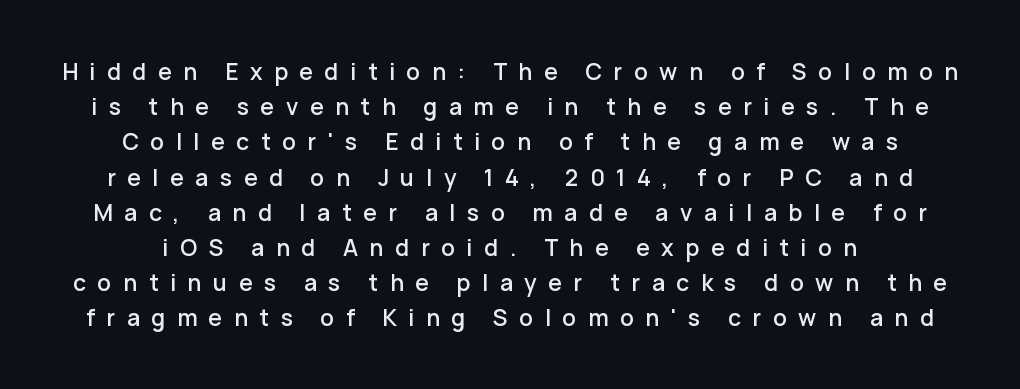
Q: Is the text italic (slanted)? A: No, it is upright.
Q: Is the text underlined? A: No.
Q: Is the spacing between letters normal or unusually wide? A: Unusually wide.
Q: Is the spacing between lines tight, normal or loose? A: Normal.
